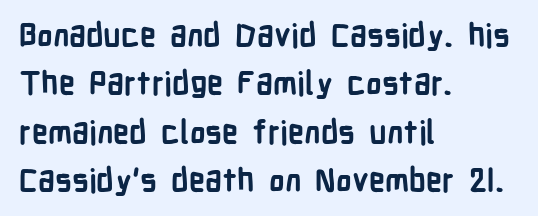
The image shows 32 px semibold, condensed sans-serif type, upright; set left-aligned, normal line spacing (1.51x), normal letter spacing, not underlined; low stroke contrast and a medium x-height.
